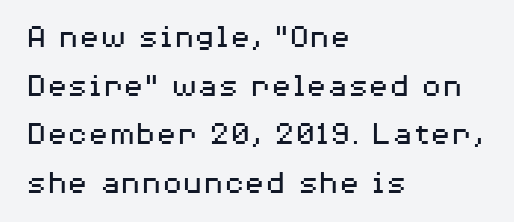
The image shows 34 px regular-weight, wide sans-serif type, upright; set left-aligned, normal line spacing (1.43x), normal letter spacing, not underlined; medium stroke contrast and a medium x-height.
